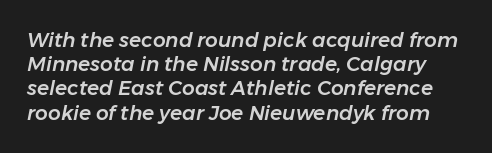
Q: Is the text italic (slanted)? A: Yes, it leans right by about 11 degrees.
Q: Is the text underlined? A: No.
Q: Is the spacing between letters normal or unusually wide? A: Normal.
